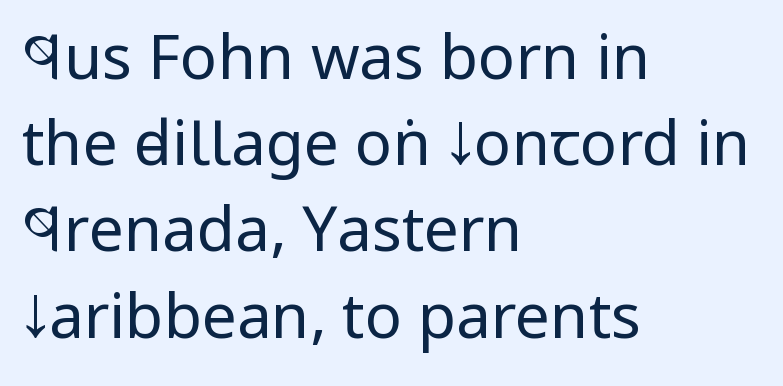
The image shows 62 px regular-weight, condensed sans-serif type, upright; set left-aligned, normal line spacing (1.39x), normal letter spacing, not underlined; low stroke contrast and a large x-height.
